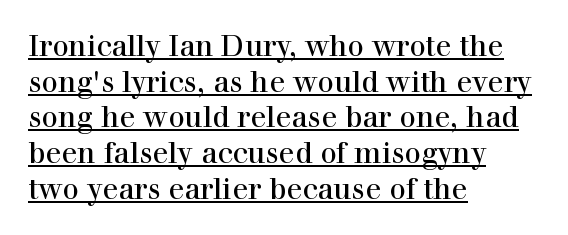
The image shows 29 px serif type, upright; set left-aligned, line spacing 1.23x, normal letter spacing, underlined; a medium x-height.
